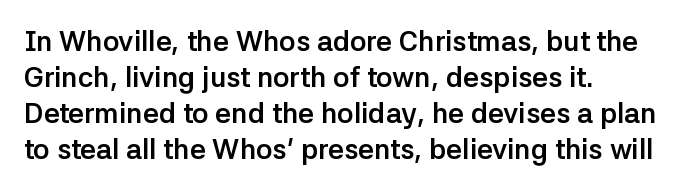
The image shows 28 px semibold sans-serif type, upright; set left-aligned, normal line spacing (1.29x), normal letter spacing, not underlined; low stroke contrast and a medium x-height.
